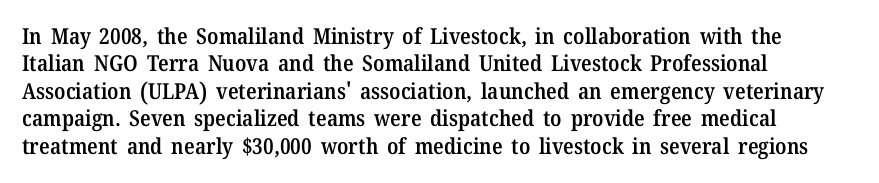
Q: Is the text bold? A: Semi-bold.
Q: Is the text italic (slanted)? A: No, it is upright.
Q: Is the text underlined? A: No.
Q: How is the paragraph aligned? A: Left-aligned.
Q: Is the spacing between letters normal or unusually wide? A: Normal.
Q: Is the spacing between lines tight, normal or loose? A: Normal.
